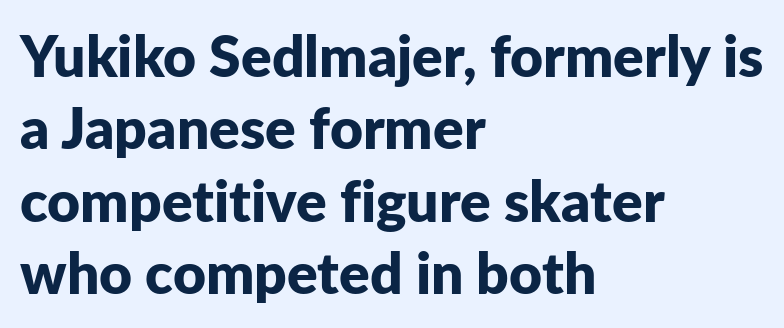
The image shows 57 px bold sans-serif type, upright; set left-aligned, normal line spacing (1.27x), normal letter spacing, not underlined; low stroke contrast and a medium x-height.
